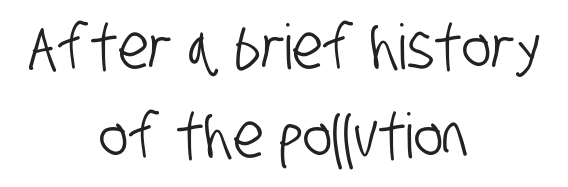
Varying glyph widths throughout — classic text-font behaviour. Examine the stroke ends and you'll find no serifs. Here the glyphs are tracked normally, forming tight word shapes. Line starts and ends both wander, symmetrically.
